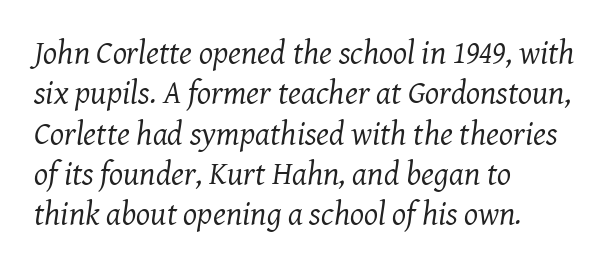
The image shows 33 px regular-weight serif type, italic (leaning right); set left-aligned, line spacing 1.22x, normal letter spacing, not underlined; medium stroke contrast and a medium x-height.
